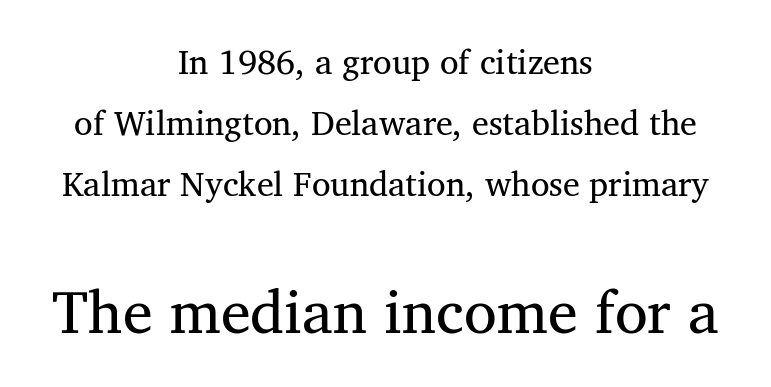
{"serif": "yes", "italic": "no", "bold": "no", "weight": "regular", "width": "normal", "stroke_contrast": "medium", "x_height": "medium", "monospaced": "no", "underline": "no", "align": "center", "line_spacing_ratio": 1.8, "letter_spacing": "normal", "letter_spacing_em": 0.0, "larger_block": "second", "size_ratio": 1.76, "glyph_px": 60}
